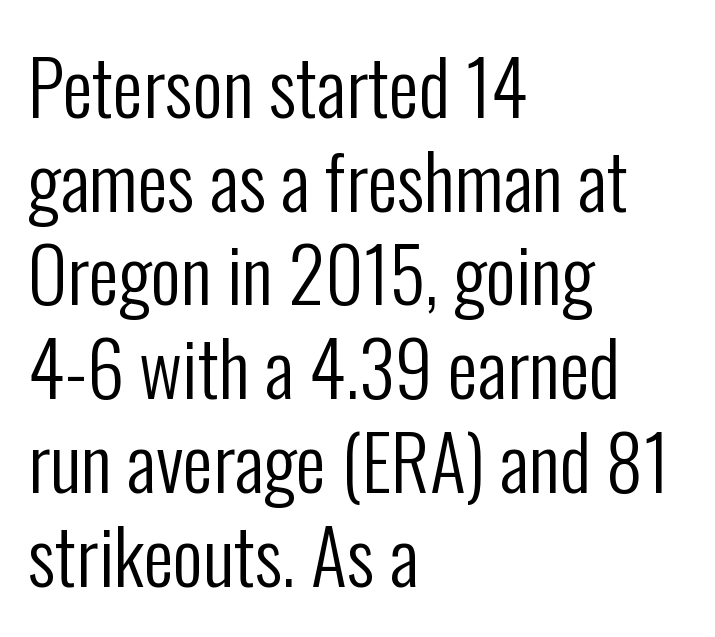
Q: Is the text bold? A: No.
Q: Is the text italic (slanted)? A: No, it is upright.
Q: Is the typeface a serif or a sans-serif typeface? A: Sans-serif.
Q: Is the text underlined? A: No.
Q: How is the paragraph aligned? A: Left-aligned.
Q: Is the spacing between letters normal or unusually wide? A: Normal.
Q: Is the spacing between lines tight, normal or loose? A: Normal.
Q: Width (condensed, normal, or wide)? A: Condensed.
Q: Stroke contrast? A: Low.
Q: x-height? A: Medium.
Q: Monospaced? A: No.
